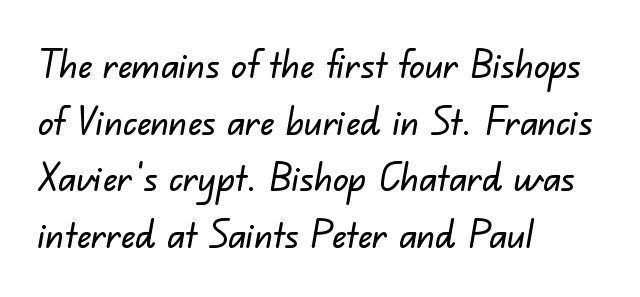
Q: Is the typeface a serif or a sans-serif typeface? A: Sans-serif.
Q: Is the text underlined? A: No.
Q: How is the paragraph aligned? A: Left-aligned.
Q: Is the spacing between letters normal or unusually wide? A: Normal.
Q: Is the spacing between lines tight, normal or loose? A: Normal.
Q: Width (condensed, normal, or wide)? A: Normal.
Q: Stroke contrast? A: Low.
Q: x-height? A: Small.
Q: Monospaced? A: No.
